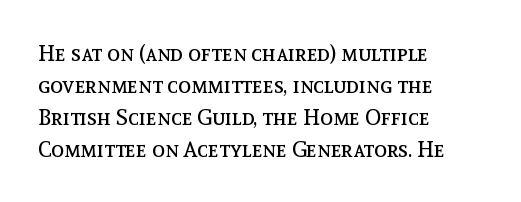
This sample uses an upright cut, with every glyph sitting square on the baseline. Check the space under the baseline: it is left empty. These lines are set flush left with a ragged right edge. Weight: not bold — regular or lighter.
